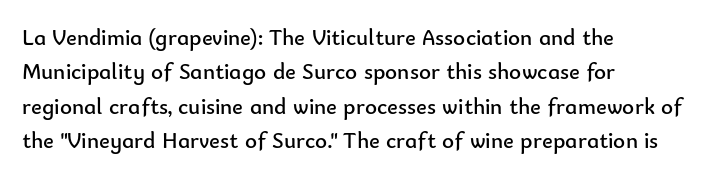
The image shows 23 px text type, upright; set left-aligned, normal line spacing (1.5x), normal letter spacing, not underlined.
